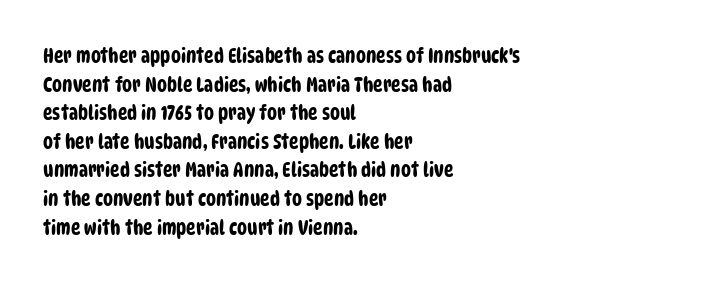
Q: Is the text underlined? A: No.
Q: How is the paragraph aligned? A: Left-aligned.
Q: Is the spacing between letters normal or unusually wide? A: Normal.
Q: Is the spacing between lines tight, normal or loose? A: Normal.
